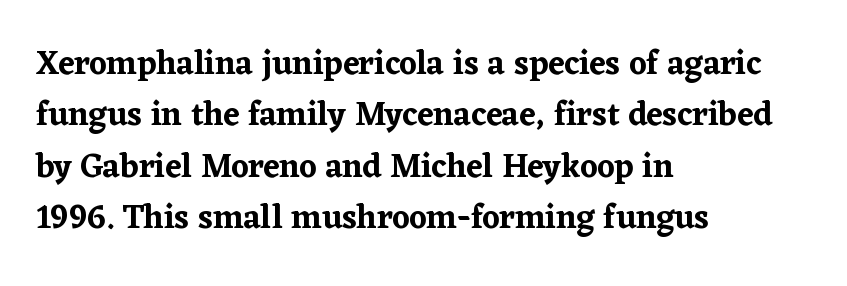
Q: Is the text italic (slanted)? A: No, it is upright.
Q: Is the typeface a serif or a sans-serif typeface? A: Serif.
Q: Is the text underlined? A: No.
Q: How is the paragraph aligned? A: Left-aligned.
Q: Is the spacing between letters normal or unusually wide? A: Normal.
Q: Is the spacing between lines tight, normal or loose? A: Normal.
Q: Width (condensed, normal, or wide)? A: Normal.
Q: Stroke contrast? A: Low.
Q: x-height? A: Medium.
Q: Monospaced? A: No.
